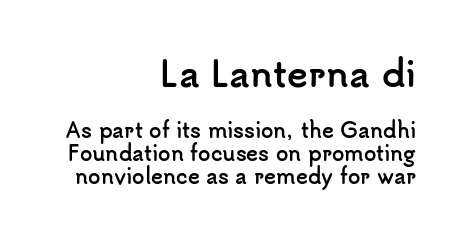
The image shows 35 px semibold sans-serif type, upright; set right-aligned, tight line spacing (1.15x), normal letter spacing, not underlined; the first (top) block is 1.75x larger; low stroke contrast and a small x-height.
